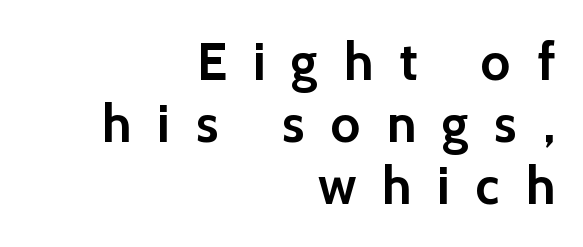
The image shows 53 px semibold sans-serif type, upright; set right-aligned, line spacing 1.17x, unusually wide letter spacing (+0.49 em), not underlined; a medium x-height.
